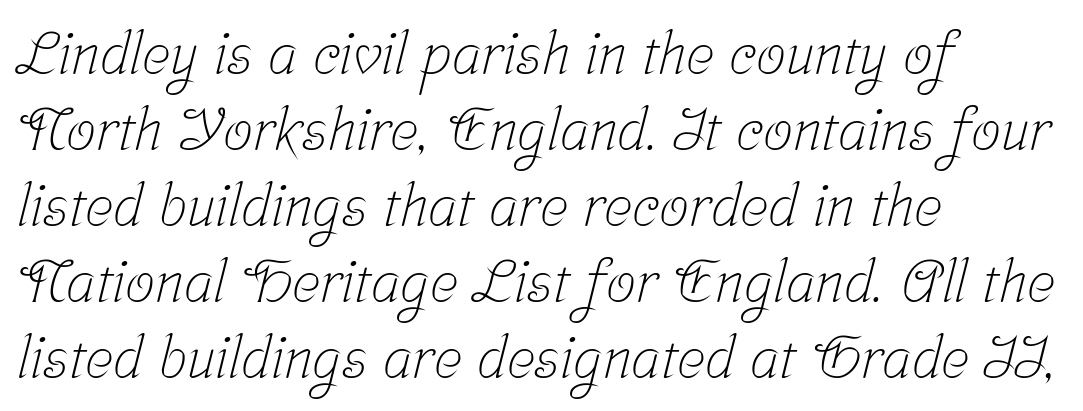
Q: Is the text bold? A: No.
Q: Is the typeface a serif or a sans-serif typeface? A: Serif.
Q: Is the text underlined? A: No.
Q: How is the paragraph aligned? A: Left-aligned.
Q: Is the spacing between letters normal or unusually wide? A: Normal.
Q: Is the spacing between lines tight, normal or loose? A: Normal.
Q: Width (condensed, normal, or wide)? A: Condensed.
Q: Stroke contrast? A: Low.
Q: x-height? A: Medium.
Q: Monospaced? A: No.
